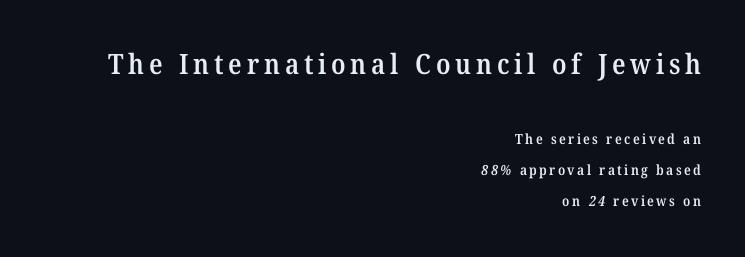
{"serif": "yes", "bold": "semi", "weight": "semibold", "width": "normal", "stroke_contrast": "medium", "x_height": "medium", "monospaced": "no", "underline": "no", "align": "right", "line_spacing": "loose", "line_spacing_ratio": 2.22, "larger_block": "first", "size_ratio": 2.0, "glyph_px": 28}
